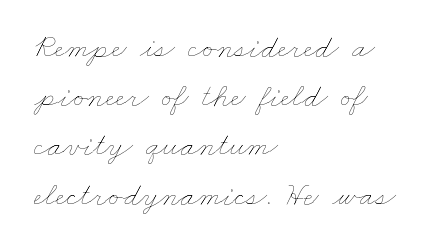
The image shows 33 px thin, wide type; set left-aligned, normal line spacing (1.49x), normal letter spacing, not underlined; low stroke contrast and a small x-height.
